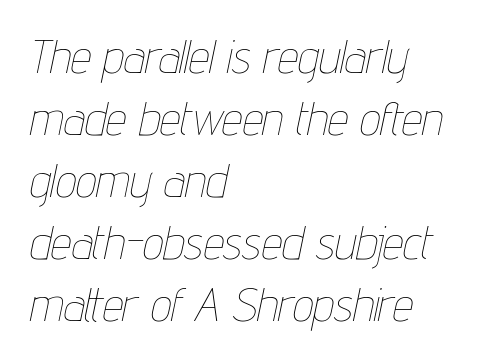
{"italic": "yes", "lean": "right", "slant_degrees": 12, "bold": "no", "weight": "thin", "width": "condensed", "stroke_contrast": "low", "x_height": "medium", "monospaced": "no", "underline": "no", "align": "left", "line_spacing": "normal", "line_spacing_ratio": 1.35, "letter_spacing": "normal", "letter_spacing_em": 0.0, "glyph_px": 46}
